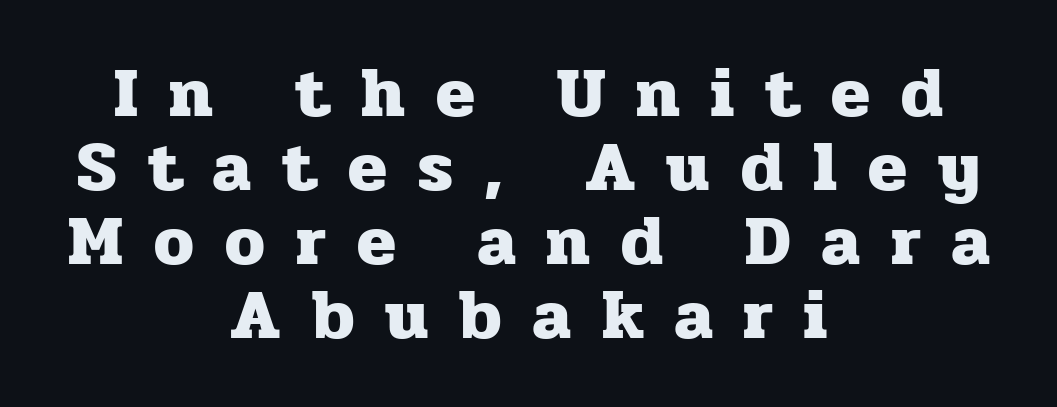
Visually the block forms a symmetrical silhouette, jagged on both flanks. The lettering stays uniformly vertical, giving the passage a roman look. This is serif lettering, the kind often seen in printed books. Leading is clearly below the norm, producing a dense column.
